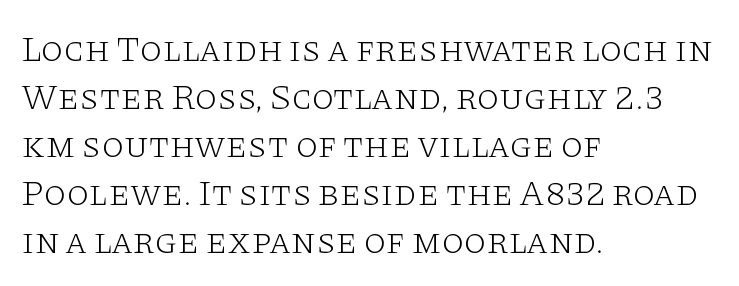
This reads as an unemphasized weight, regular at the heaviest. Spacing verdict: proportional, widths tailored to each character. Summary of vertical rhythm: regular, with standard interline spacing. Posture: upright roman.
